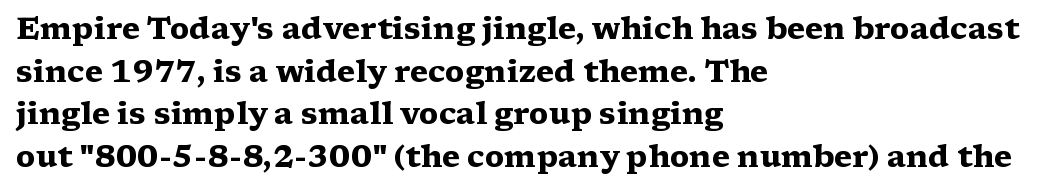
The image shows 30 px heavy, wide serif type, upright; set left-aligned, normal line spacing (1.42x), normal letter spacing, not underlined; medium stroke contrast and a medium x-height.
